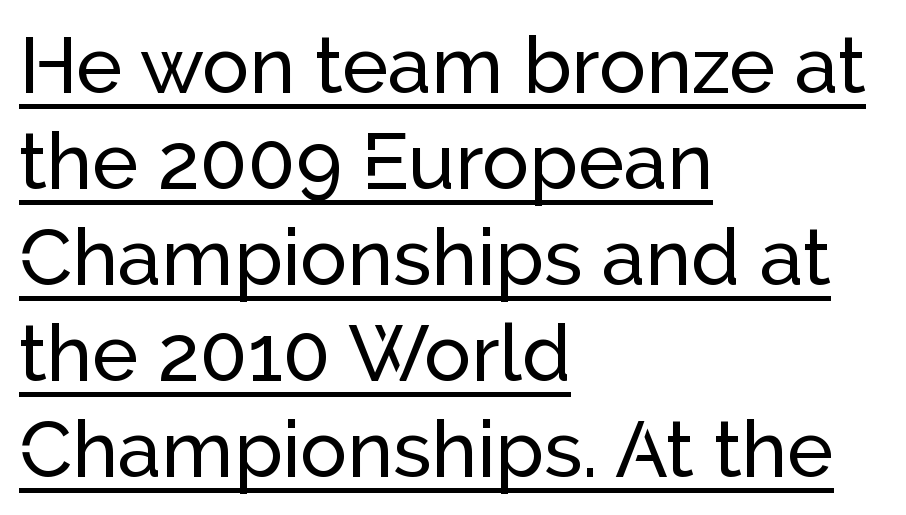
To sum up the face: it is a sans, with no serifs. How are the letters spaced? Ordinarily, with no added tracking. A continuous stroke trails under the words, as in a hyperlink. These lines were composed using upright roman letters.
